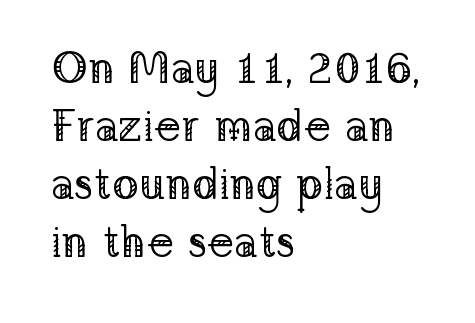
Q: Is the text bold? A: No.
Q: Is the text italic (slanted)? A: No, it is upright.
Q: Is the typeface a serif or a sans-serif typeface? A: Serif.
Q: Is the text underlined? A: No.
Q: How is the paragraph aligned? A: Left-aligned.
Q: Is the spacing between letters normal or unusually wide? A: Normal.
Q: Is the spacing between lines tight, normal or loose? A: Normal.
Q: Width (condensed, normal, or wide)? A: Normal.
Q: Stroke contrast? A: Low.
Q: x-height? A: Medium.
Q: Monospaced? A: No.
